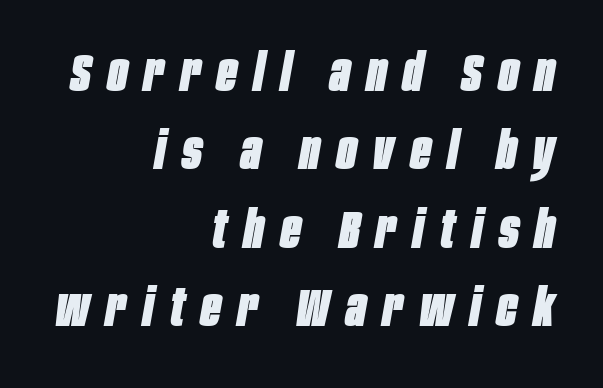
Q: Is the text bold? A: Yes.
Q: Is the text italic (slanted)? A: Yes, it leans right by about 10 degrees.
Q: Is the text underlined? A: No.
Q: How is the paragraph aligned? A: Right-aligned.
Q: Is the spacing between letters normal or unusually wide? A: Unusually wide.
Q: Is the spacing between lines tight, normal or loose? A: Normal.
Q: Width (condensed, normal, or wide)? A: Condensed.
Q: Stroke contrast? A: Low.
Q: x-height? A: Large.
Q: Monospaced? A: No.
